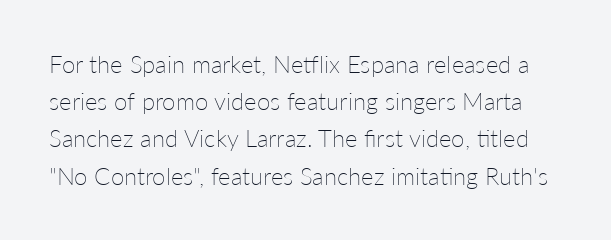
This sample uses an upright cut, with every glyph sitting square on the baseline. Look at the tracking — it's just the regular setting, nothing added. The gap between lines stays unmarked. Leading matches the norm, producing a regular column.
